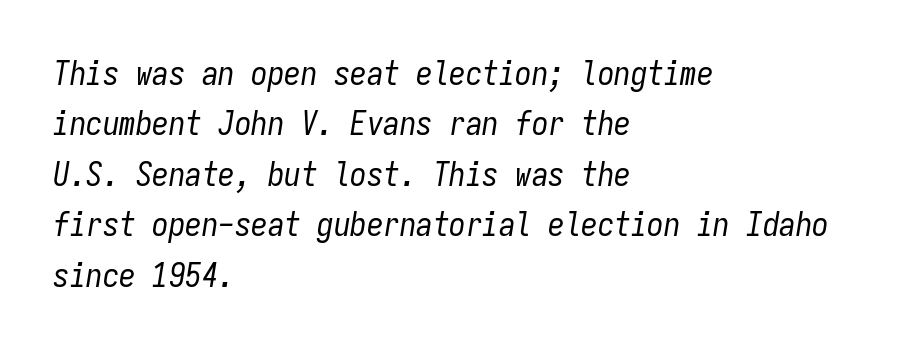
{"italic": "yes", "lean": "right", "slant_degrees": 9, "bold": "no", "weight": "regular", "width": "condensed", "stroke_contrast": "low", "x_height": "medium", "monospaced": "yes", "underline": "no", "align": "left", "line_spacing": "normal", "line_spacing_ratio": 1.53, "letter_spacing": "normal", "letter_spacing_em": 0.0, "glyph_px": 33}
